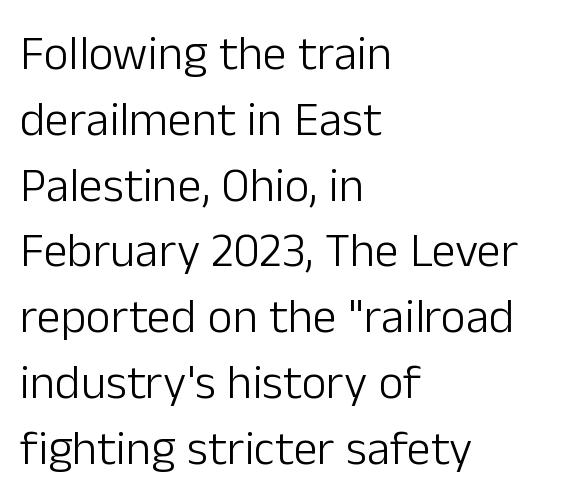
The image shows 48 px light sans-serif type, upright; set left-aligned, normal line spacing (1.37x), normal letter spacing, not underlined; low stroke contrast and a medium x-height.
